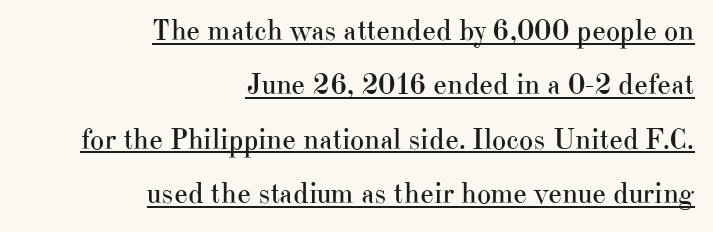
When letters stand straight like this, we call the style roman or upright. If you drew a ruler down the right edge, every line would touch it. Think of a printed novel: that variable character pitch is what you see here. Bold? No — there's no thickening of the strokes.
